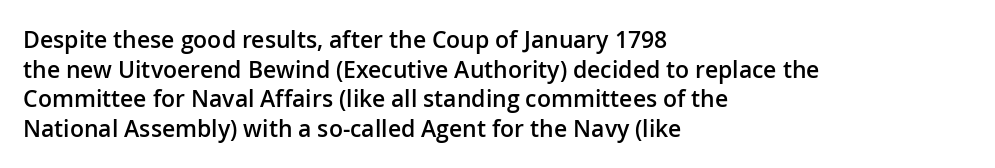
The image shows 23 px text type, upright; set left-aligned, normal line spacing (1.29x), normal letter spacing, not underlined.
